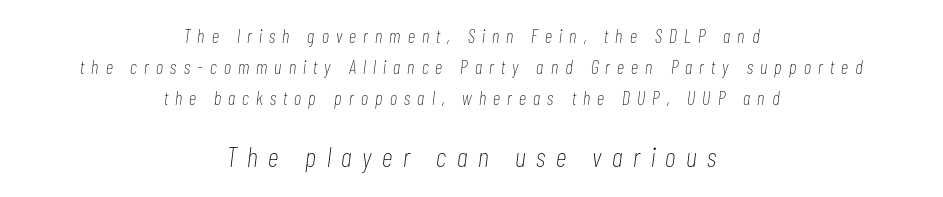
{"italic": "yes", "lean": "right", "slant_degrees": 7, "bold": "no", "weight": "thin", "width": "condensed", "stroke_contrast": "low", "x_height": "medium", "monospaced": "no", "underline": "no", "align": "center", "line_spacing": "normal", "line_spacing_ratio": 1.62, "letter_spacing": "wide", "letter_spacing_em": 0.38, "larger_block": "second", "size_ratio": 1.47, "glyph_px": 28}
